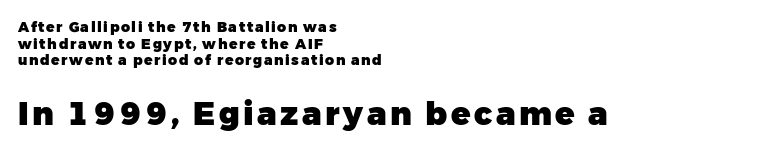
{"serif": "no", "italic": "no", "bold": "yes", "weight": "heavy", "width": "normal", "stroke_contrast": "low", "x_height": "medium", "monospaced": "no", "underline": "no", "align": "left", "line_spacing_ratio": 1.19, "larger_block": "second", "size_ratio": 2.29, "glyph_px": 32}
